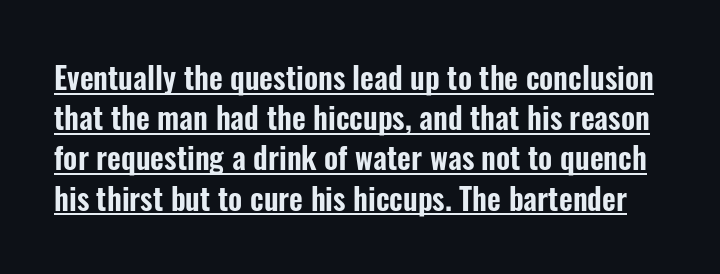
Q: Is the text italic (slanted)? A: No, it is upright.
Q: Is the typeface a serif or a sans-serif typeface? A: Sans-serif.
Q: Is the text underlined? A: Yes.
Q: Is the spacing between letters normal or unusually wide? A: Normal.
Q: Is the spacing between lines tight, normal or loose? A: Normal.
Q: Width (condensed, normal, or wide)? A: Condensed.
Q: Stroke contrast? A: Low.
Q: x-height? A: Medium.
Q: Monospaced? A: No.
